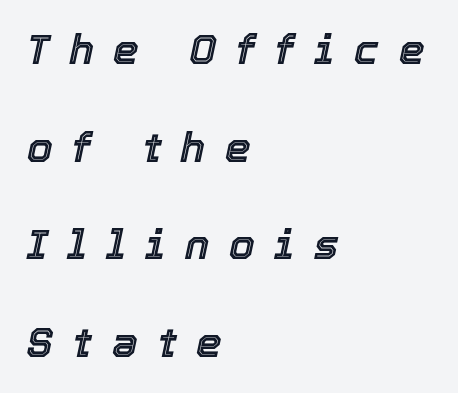
{"italic": "yes", "lean": "right", "slant_degrees": 12, "width": "normal", "x_height": "medium", "monospaced": "no", "underline": "no", "align": "left", "line_spacing": "loose", "line_spacing_ratio": 2.38, "letter_spacing": "wide", "letter_spacing_em": 0.48, "glyph_px": 41}
